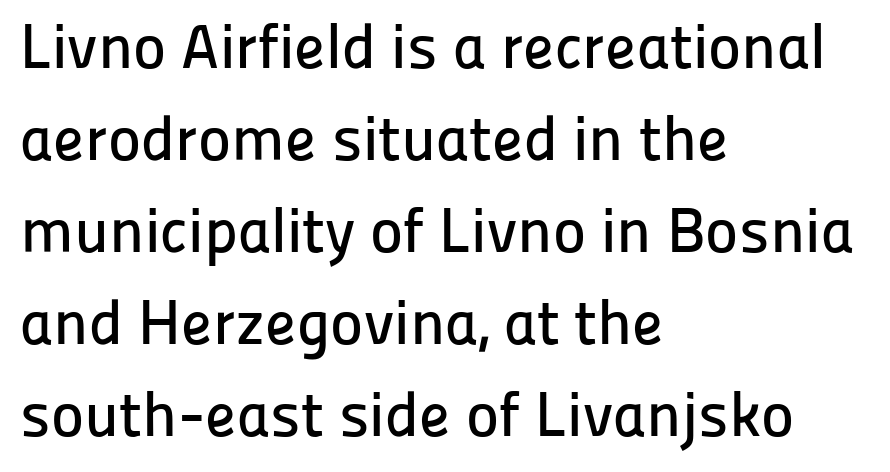
The face used here is proportionally spaced, like ordinary book or web type. Students, observe: this is what conventionally led text looks like. The font family rendered here belongs to the sans-serif group. The typesetter chose a ragged-right arrangement here. In terms of letterspacing, this is plain default setting. Do the letters lean? They stand straight.
